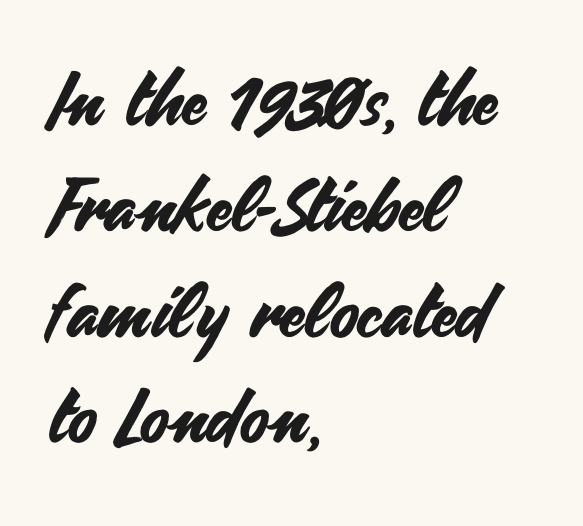
What kind of face is this? One without serifs — a sans. Horizontal bands of white between lines are of average thickness. A bare baseline throughout the passage. Is the block centered? No — it sits flush against the left margin.
